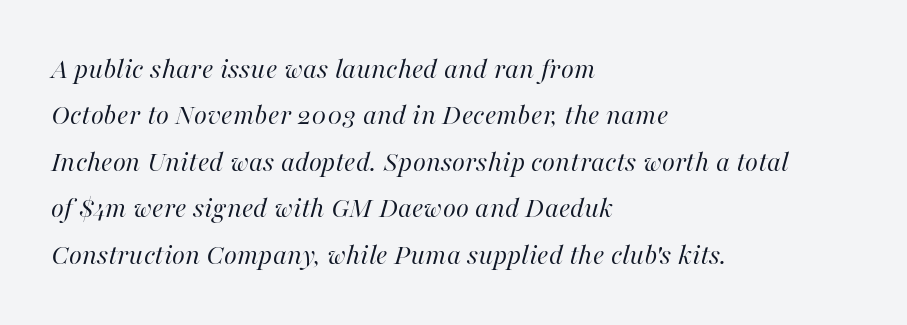
Q: Is the text bold? A: No.
Q: Is the text italic (slanted)? A: Yes, it leans right by about 16 degrees.
Q: Is the text underlined? A: No.
Q: How is the paragraph aligned? A: Left-aligned.
Q: Is the spacing between letters normal or unusually wide? A: Normal.
Q: Is the spacing between lines tight, normal or loose? A: Normal.
Q: Width (condensed, normal, or wide)? A: Normal.
Q: Stroke contrast? A: High.
Q: x-height? A: Medium.
Q: Monospaced? A: No.
